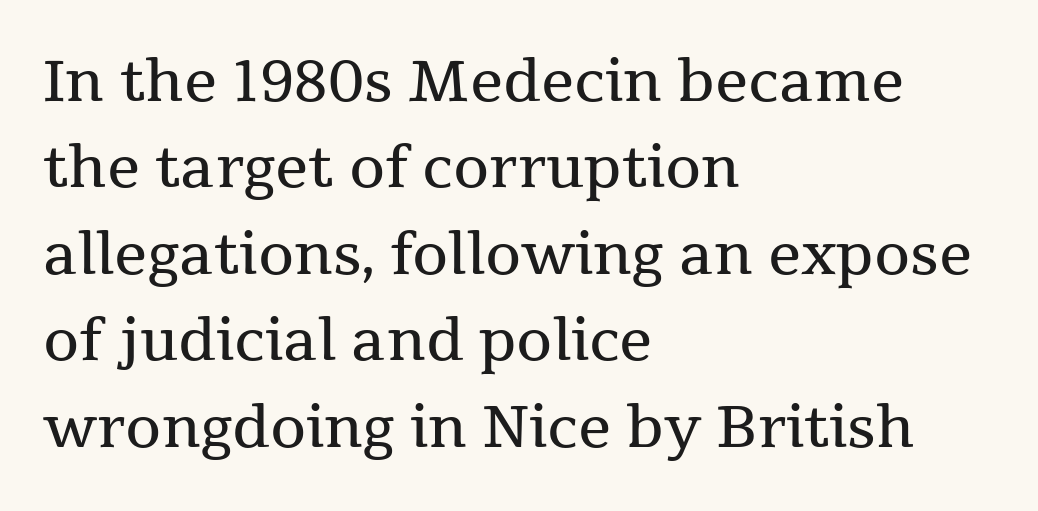
Style check: upright. The foot of each line stays bare and open. Is the block centered? No — it sits flush against the left margin. Students, note that the glyphs here touch the page at normal intervals.
